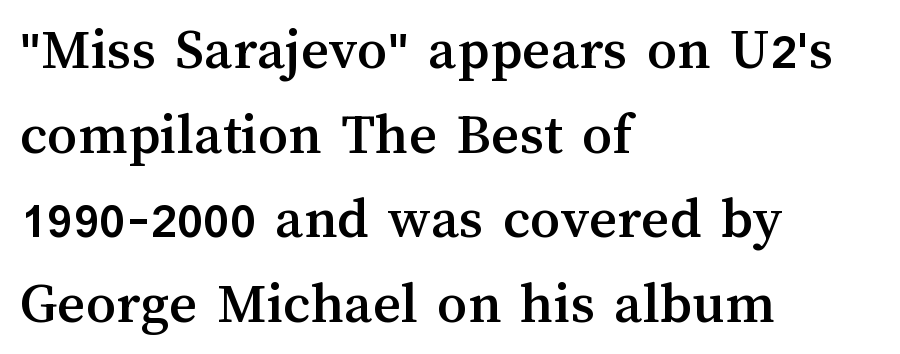
{"italic": "no", "width": "normal", "stroke_contrast": "medium", "x_height": "medium", "monospaced": "no", "underline": "no", "align": "left", "line_spacing": "normal", "line_spacing_ratio": 1.41, "letter_spacing": "normal", "letter_spacing_em": 0.0, "glyph_px": 60}
